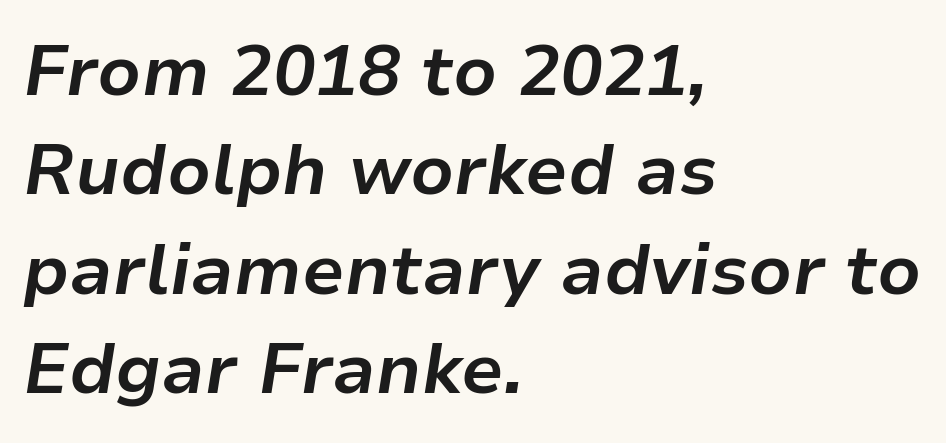
{"italic": "yes", "lean": "right", "slant_degrees": 9, "bold": "yes", "weight": "bold", "width": "normal", "stroke_contrast": "low", "x_height": "medium", "monospaced": "no", "underline": "no", "align": "left", "line_spacing": "normal", "line_spacing_ratio": 1.4, "letter_spacing": "normal", "letter_spacing_em": 0.0, "glyph_px": 71}
